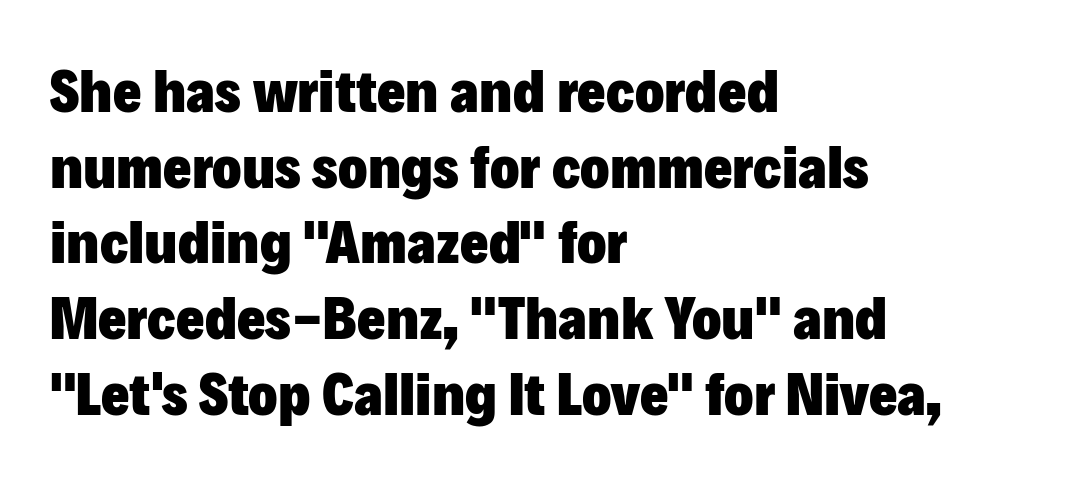
{"serif": "no", "italic": "no", "bold": "yes", "weight": "heavy", "width": "normal", "stroke_contrast": "low", "x_height": "medium", "monospaced": "no", "underline": "no", "align": "left", "line_spacing_ratio": 1.24, "letter_spacing": "normal", "letter_spacing_em": 0.0, "glyph_px": 61}
